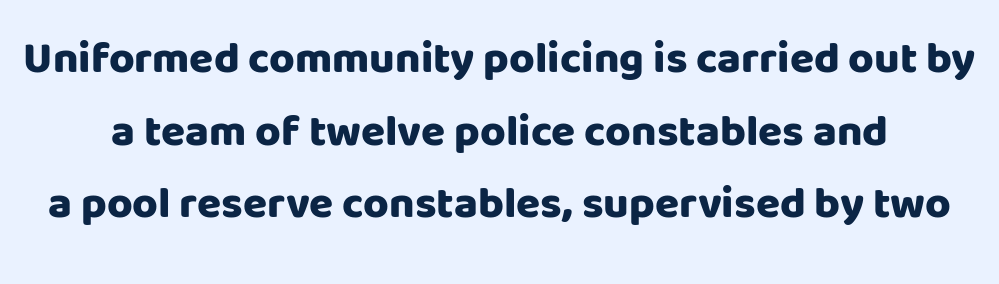
Think of a printed novel: that variable character pitch is what you see here. Bold? Absolutely — the strokes are thick and heavy. Characters remain perfectly vertical along every line. Underline: absent.
